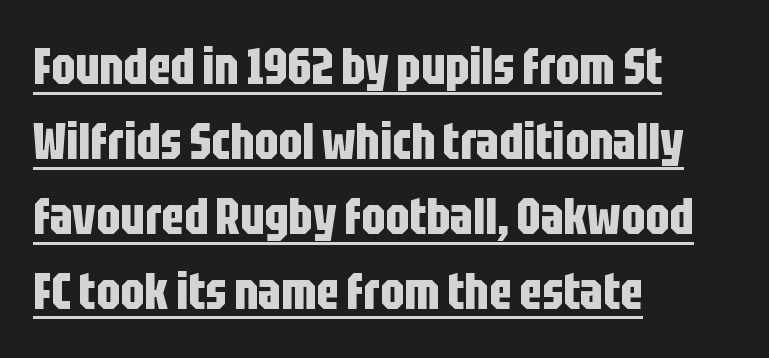
The image shows 51 px bold, condensed sans-serif type, upright; set left-aligned, normal line spacing (1.47x), normal letter spacing, underlined; low stroke contrast and a large x-height.
